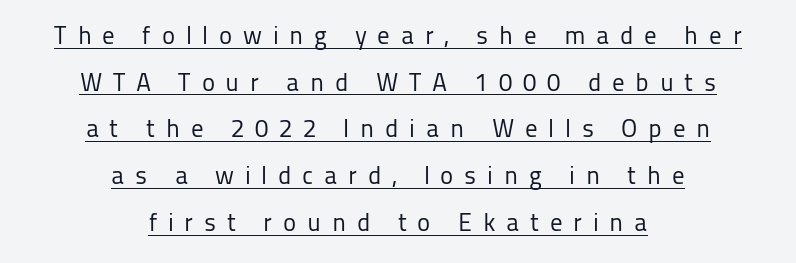
{"italic": "no", "bold": "no", "underline": "yes", "align": "center", "line_spacing_ratio": 1.87, "letter_spacing": "wide", "letter_spacing_em": 0.43, "glyph_px": 25}
